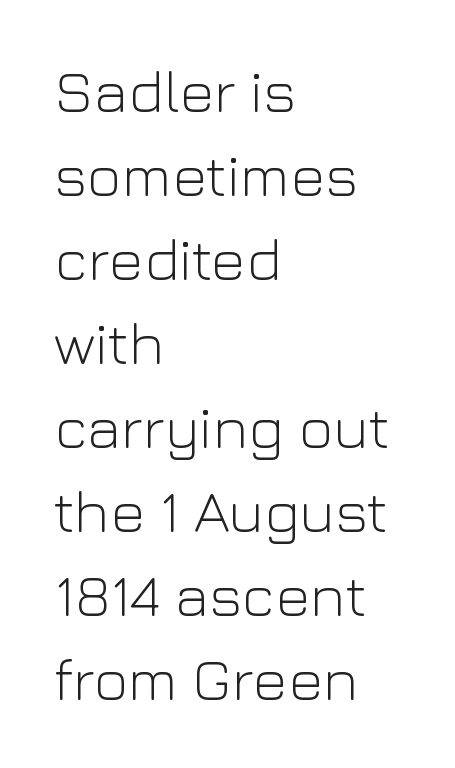
The image shows 60 px light sans-serif type, upright; set left-aligned, normal line spacing (1.4x), normal letter spacing, not underlined; low stroke contrast and a medium x-height.
